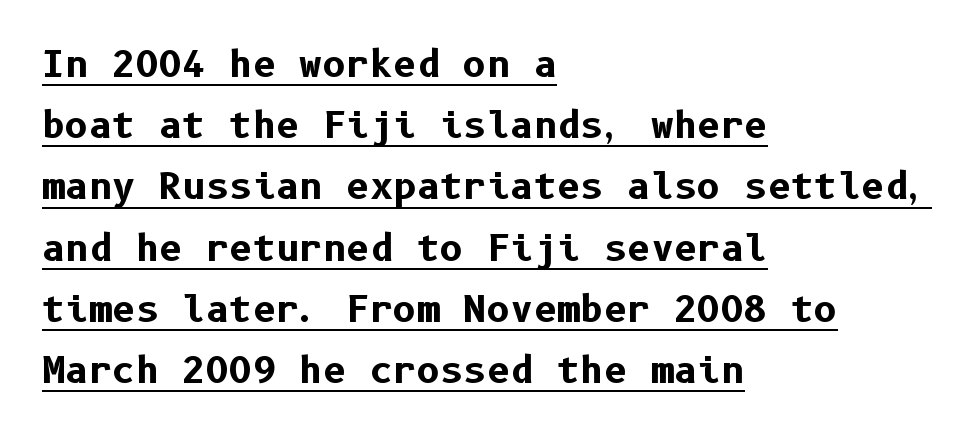
The image shows 36 px bold sans-serif type, upright; set left-aligned, normal line spacing (1.7x), normal letter spacing, underlined; low stroke contrast and a medium x-height.
